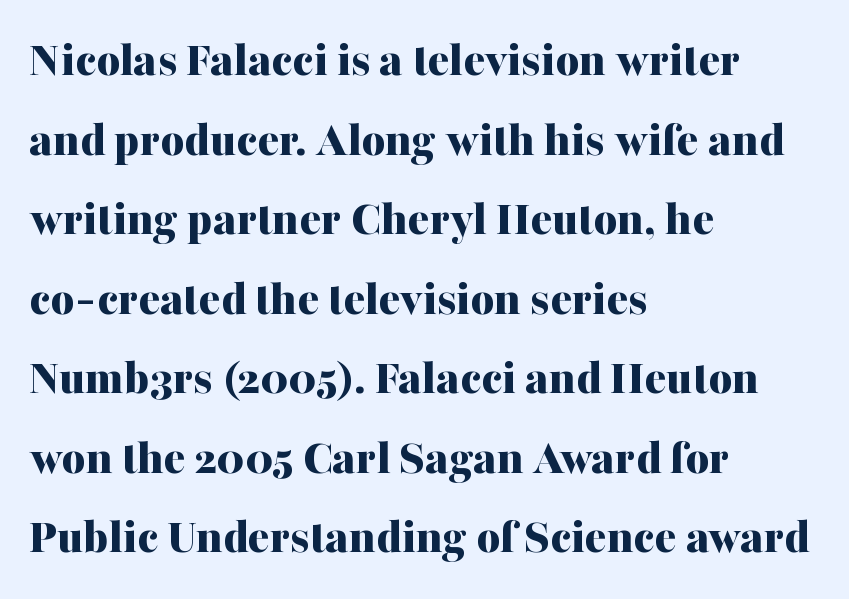
Q: Is the text bold? A: Yes.
Q: Is the text italic (slanted)? A: No, it is upright.
Q: Is the typeface a serif or a sans-serif typeface? A: Serif.
Q: Is the text underlined? A: No.
Q: How is the paragraph aligned? A: Left-aligned.
Q: Is the spacing between letters normal or unusually wide? A: Normal.
Q: Is the spacing between lines tight, normal or loose? A: Normal.
Q: Width (condensed, normal, or wide)? A: Normal.
Q: Stroke contrast? A: Medium.
Q: x-height? A: Medium.
Q: Monospaced? A: No.
